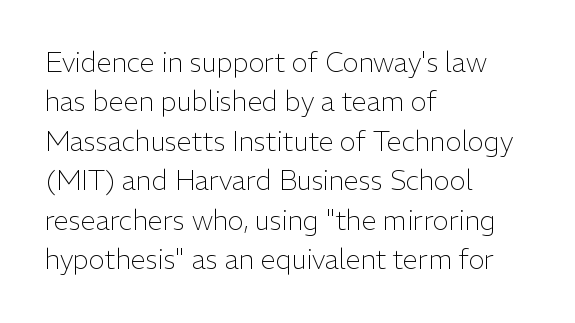
The image shows 27 px text type, upright; set left-aligned, normal line spacing (1.46x), normal letter spacing, not underlined.
